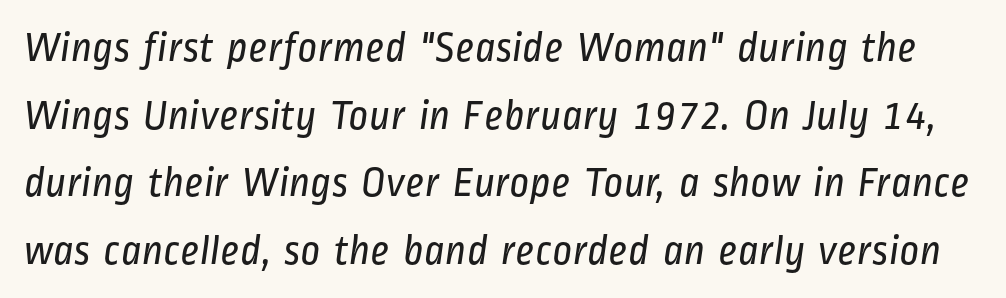
How would I describe the line gaps? Plain and ordinary. Bare-footed words on every line. The letterforms sit shoulder to shoulder at normal distance. In terms of letterform style, serifs are entirely absent. Stems and bowls with no extra thickness — not bold. Looks like regular typesetting: each glyph gets only the width it needs.
